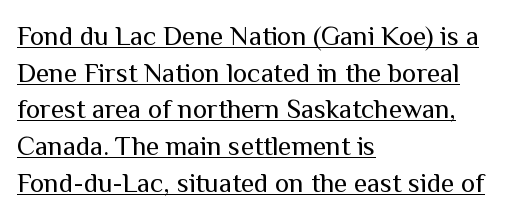
{"italic": "no", "bold": "no", "underline": "yes", "align": "left", "line_spacing": "normal", "line_spacing_ratio": 1.36, "letter_spacing": "normal", "letter_spacing_em": 0.0, "glyph_px": 27}
